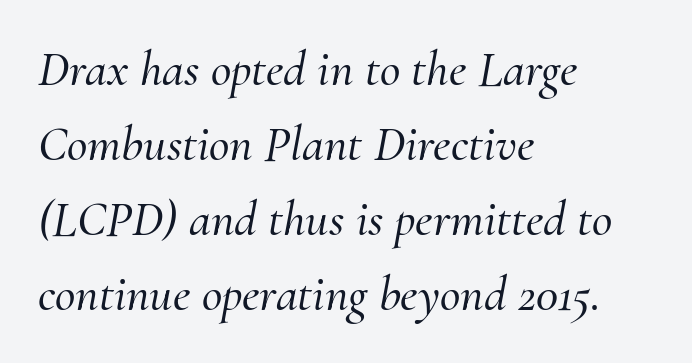
The image shows 50 px serif type, italic (leaning right); set left-aligned, normal line spacing (1.5x), normal letter spacing, not underlined; medium stroke contrast and a small x-height.
